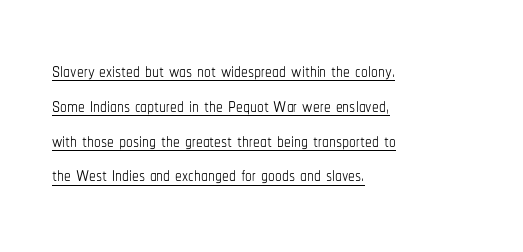
Tracking value appears to be zero — textbook default spacing. Caption: lettering with a line underneath. Every character sits straight up, as roman type does. Heaviness? Minimal to ordinary, like unemphasized prose. The space between consecutive lines is moderate.
